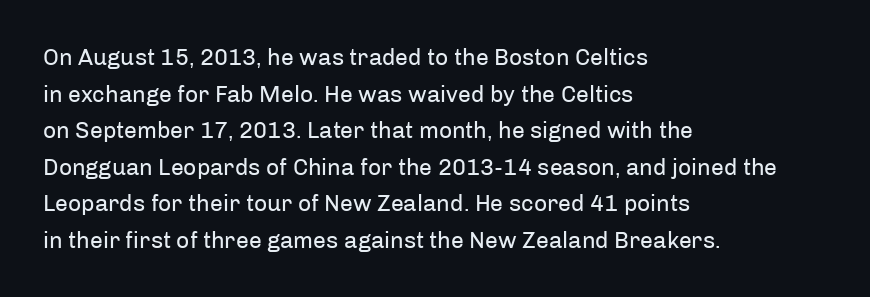
{"italic": "no", "bold": "no", "underline": "no", "align": "left", "line_spacing": "normal", "line_spacing_ratio": 1.59, "letter_spacing": "normal", "letter_spacing_em": 0.0, "glyph_px": 23}
